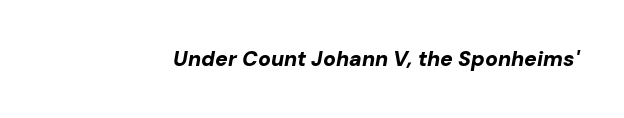
{"italic": "yes", "lean": "right", "slant_degrees": 10, "bold": "yes", "underline": "no", "letter_spacing": "normal", "letter_spacing_em": 0.0, "glyph_px": 21}
